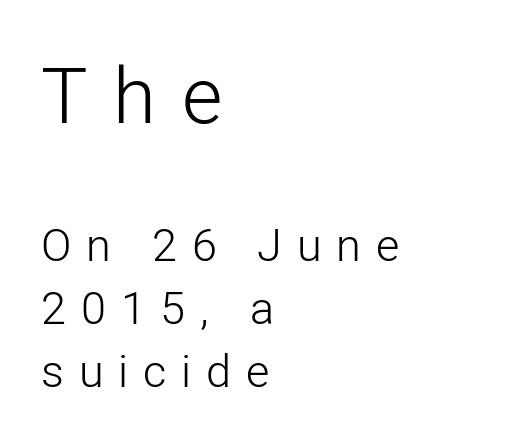
The image shows 78 px light sans-serif type, upright; set left-aligned, normal line spacing (1.4x), unusually wide letter spacing (+0.33 em), not underlined; the first (top) block is 1.73x larger; low stroke contrast and a medium x-height.
